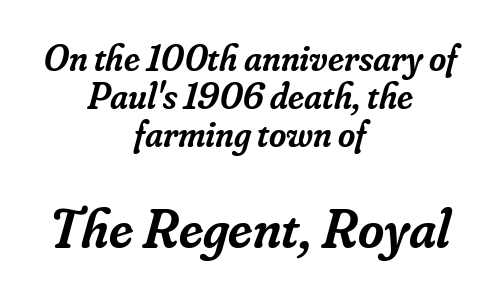
The image shows 56 px semibold serif type, italic (leaning right); set centered, tight line spacing (1.03x), normal letter spacing, not underlined; the second (bottom) block is 1.51x larger; low stroke contrast and a small x-height.
